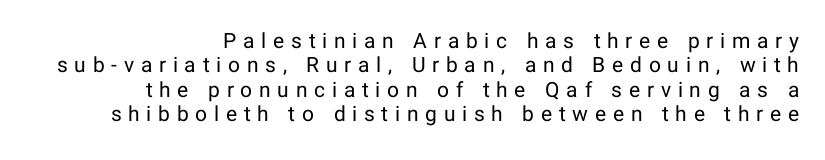
{"italic": "no", "bold": "no", "underline": "no", "align": "right", "line_spacing_ratio": 1.16, "letter_spacing": "wide", "letter_spacing_em": 0.32, "glyph_px": 21}
